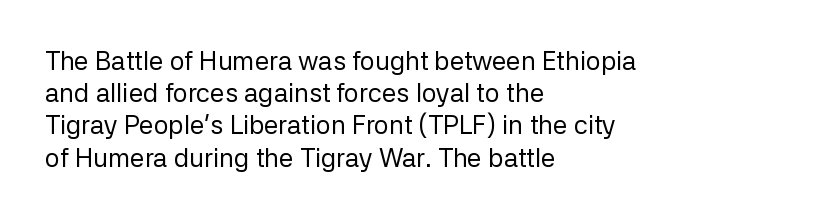
{"italic": "no", "bold": "no", "underline": "no", "align": "left", "line_spacing_ratio": 1.24, "letter_spacing": "normal", "letter_spacing_em": 0.0, "glyph_px": 26}
